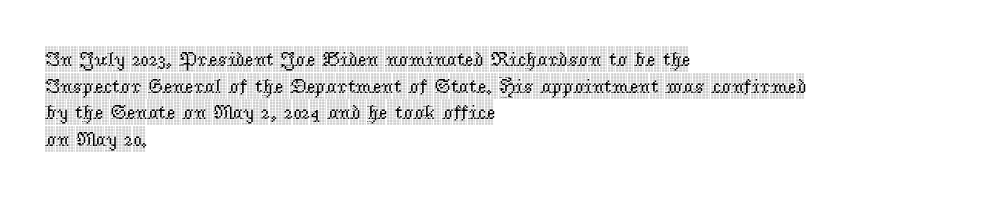
Which margin do the lines hug? The left one — the right edge is uneven. Do the letters lean? They stand straight. Students, note that the glyphs here touch the page at normal intervals. The block of text has a typical density, with ordinary space between rows. Unmarked baselines from the first word to the last.
